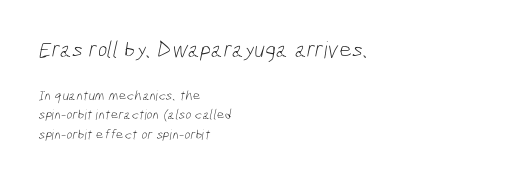
The image shows 23 px text type; set left-aligned, normal line spacing (1.38x), normal letter spacing, not underlined; the first (top) block is 1.64x larger.
